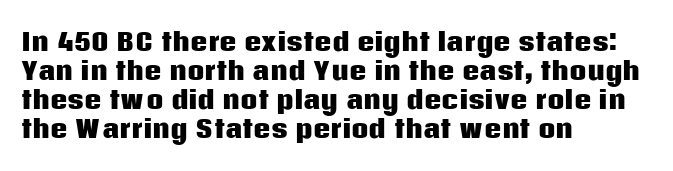
Bold? Absolutely — the strokes are thick and heavy. These lines are set flush left with a ragged right edge. Each row of text sits above clean, open space. There is no visible air inserted between adjacent glyphs. The type sits square on the baseline with zero lean.
